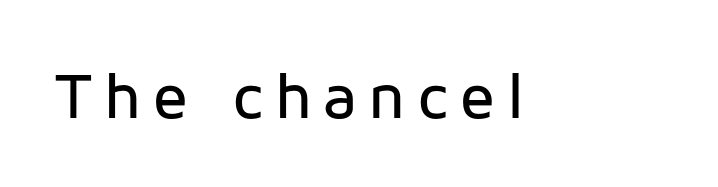
{"serif": "no", "italic": "no", "width": "normal", "stroke_contrast": "low", "x_height": "medium", "monospaced": "no", "underline": "no", "glyph_px": 65}
